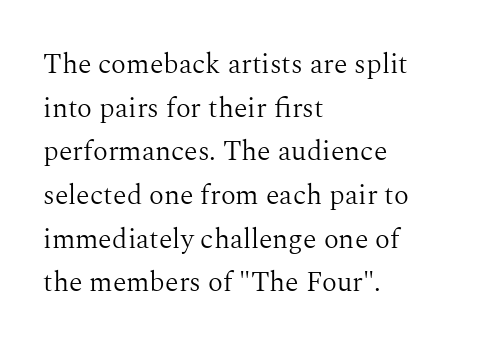
Q: Is the text bold? A: No.
Q: Is the text italic (slanted)? A: No, it is upright.
Q: Is the typeface a serif or a sans-serif typeface? A: Serif.
Q: Is the text underlined? A: No.
Q: How is the paragraph aligned? A: Left-aligned.
Q: Is the spacing between letters normal or unusually wide? A: Normal.
Q: Is the spacing between lines tight, normal or loose? A: Normal.
Q: Width (condensed, normal, or wide)? A: Normal.
Q: Stroke contrast? A: Medium.
Q: x-height? A: Medium.
Q: Monospaced? A: No.
